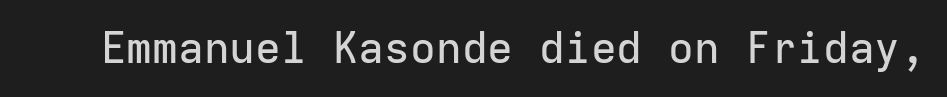
The image shows 43 px sans-serif type, upright, monospaced; set normal letter spacing, not underlined; low stroke contrast and a medium x-height.
